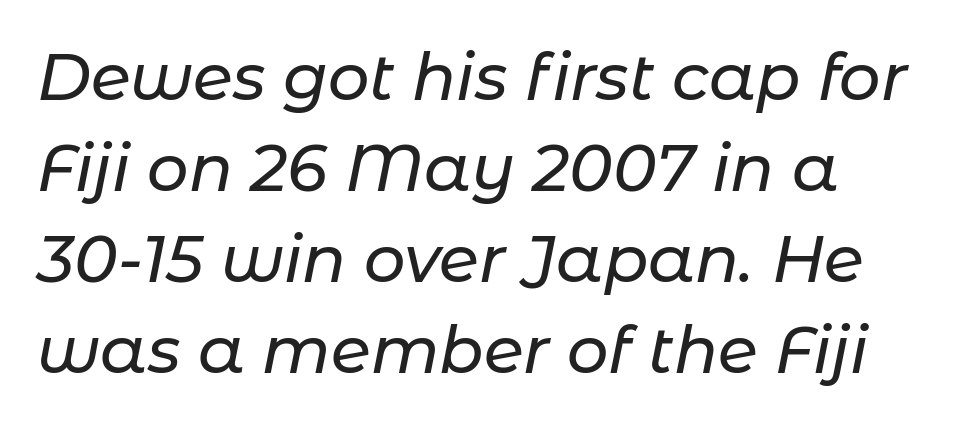
{"italic": "yes", "lean": "right", "slant_degrees": 11, "width": "normal", "stroke_contrast": "low", "x_height": "medium", "monospaced": "no", "underline": "no", "align": "left", "line_spacing": "normal", "line_spacing_ratio": 1.4, "letter_spacing": "normal", "letter_spacing_em": 0.0, "glyph_px": 65}
